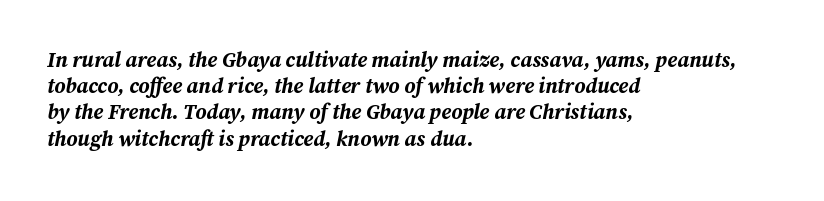
Q: Is the text bold? A: Yes.
Q: Is the text italic (slanted)? A: Yes, it leans right by about 12 degrees.
Q: Is the text underlined? A: No.
Q: How is the paragraph aligned? A: Left-aligned.
Q: Is the spacing between letters normal or unusually wide? A: Normal.
Q: Is the spacing between lines tight, normal or loose? A: Normal.
